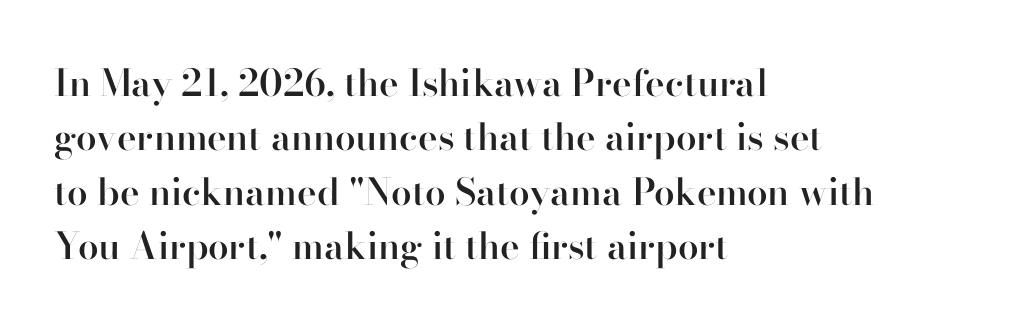
Q: Is the text bold? A: Semi-bold.
Q: Is the text italic (slanted)? A: No, it is upright.
Q: Is the typeface a serif or a sans-serif typeface? A: Serif.
Q: Is the text underlined? A: No.
Q: How is the paragraph aligned? A: Left-aligned.
Q: Is the spacing between letters normal or unusually wide? A: Normal.
Q: Is the spacing between lines tight, normal or loose? A: Normal.
Q: Width (condensed, normal, or wide)? A: Normal.
Q: Stroke contrast? A: High.
Q: x-height? A: Small.
Q: Monospaced? A: No.
